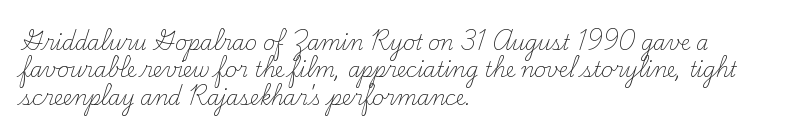
{"bold": "no", "underline": "no", "align": "left", "line_spacing": "normal", "line_spacing_ratio": 1.37, "letter_spacing": "normal", "letter_spacing_em": 0.0, "glyph_px": 20}
